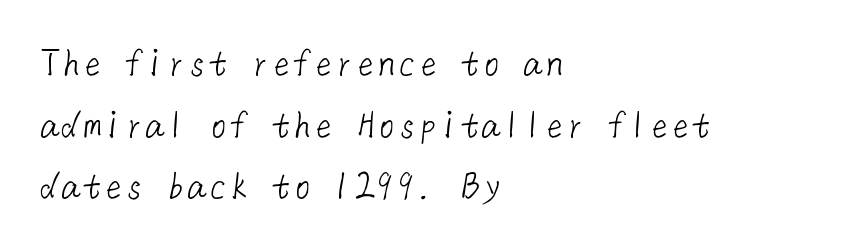
{"serif": "no", "bold": "no", "weight": "light", "width": "normal", "stroke_contrast": "low", "x_height": "medium", "underline": "no", "align": "left", "line_spacing": "normal", "line_spacing_ratio": 1.47, "letter_spacing": "normal", "letter_spacing_em": 0.0, "glyph_px": 42}
